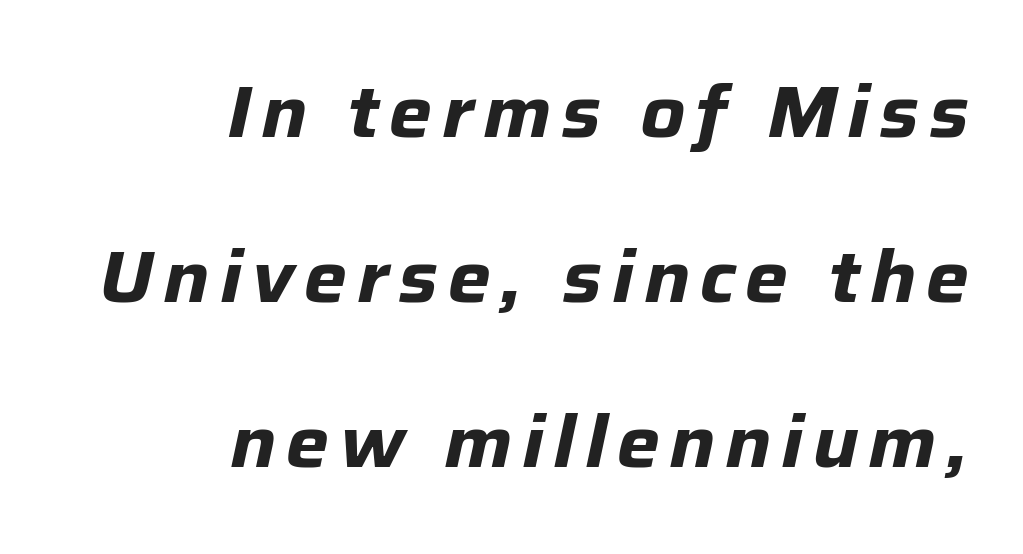
The image shows 73 px bold type, italic (leaning right); set right-aligned, loose line spacing (2.26x), not underlined; low stroke contrast and a medium x-height.
